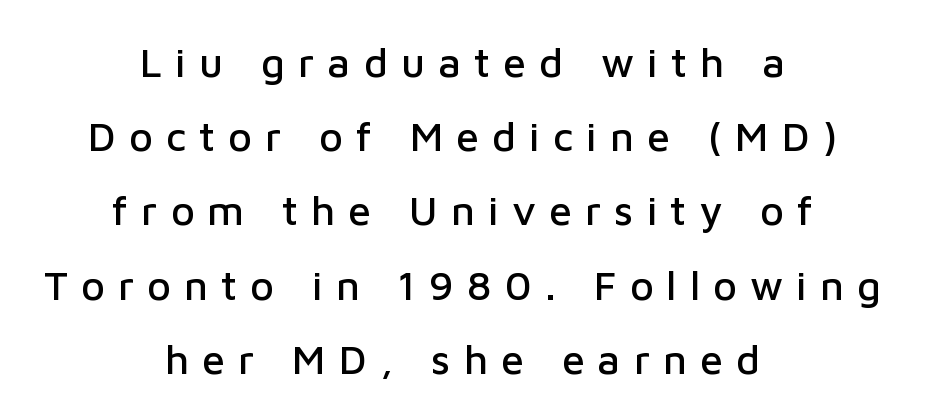
The image shows 41 px sans-serif type, upright; set centered, line spacing 1.81x, unusually wide letter spacing (+0.32 em), not underlined; low stroke contrast and a medium x-height.
